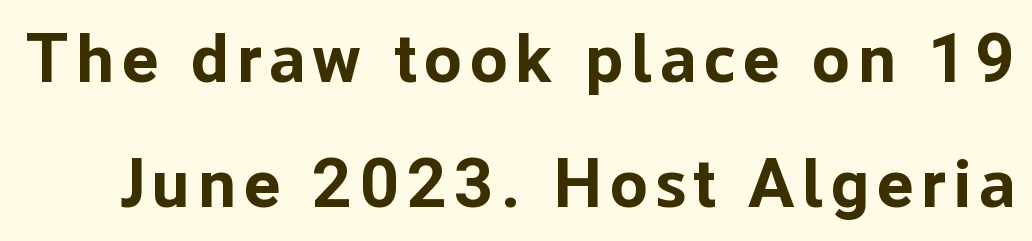
{"serif": "no", "italic": "no", "bold": "yes", "weight": "bold", "width": "normal", "stroke_contrast": "low", "x_height": "medium", "monospaced": "no", "underline": "no", "line_spacing_ratio": 1.81, "glyph_px": 69}
